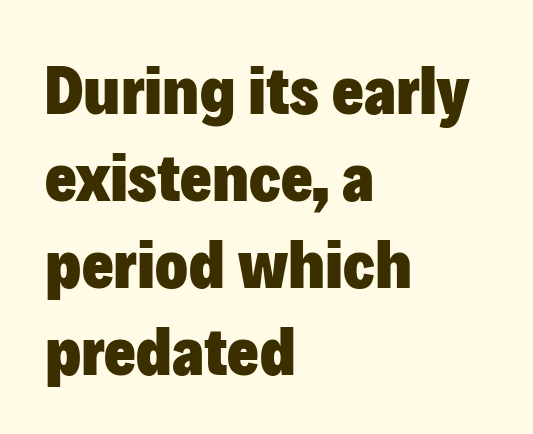
{"serif": "no", "italic": "no", "bold": "yes", "weight": "heavy", "width": "normal", "stroke_contrast": "low", "x_height": "medium", "monospaced": "no", "underline": "no", "align": "left", "line_spacing": "normal", "line_spacing_ratio": 1.28, "letter_spacing": "normal", "letter_spacing_em": 0.0, "glyph_px": 68}
